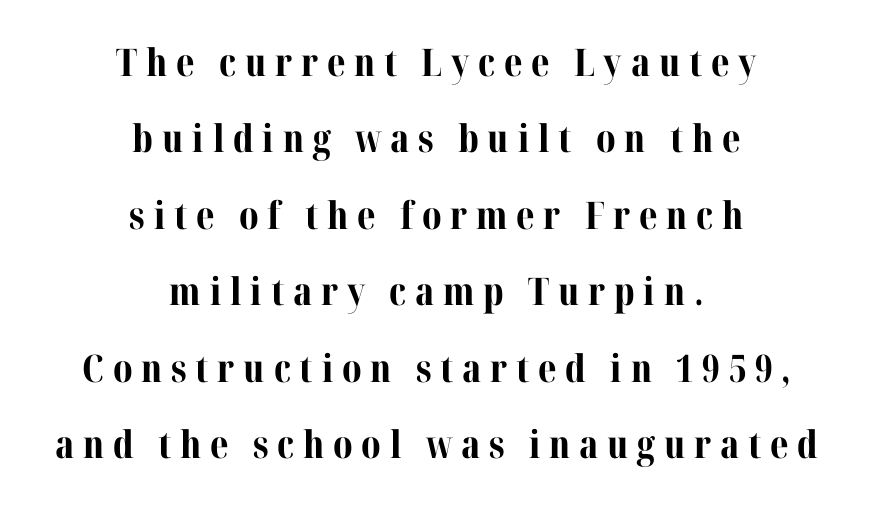
{"serif": "yes", "italic": "no", "bold": "yes", "weight": "bold", "width": "normal", "stroke_contrast": "medium", "x_height": "medium", "monospaced": "no", "underline": "no", "align": "center", "line_spacing": "loose", "line_spacing_ratio": 2.01, "letter_spacing": "wide", "letter_spacing_em": 0.23, "glyph_px": 38}
